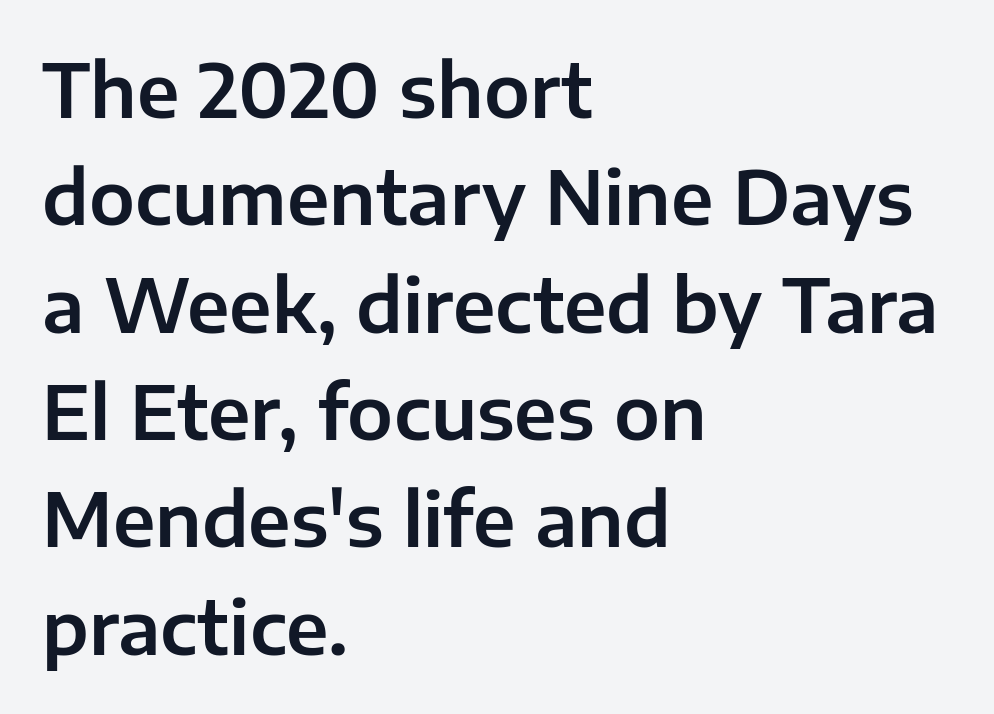
Spacing verdict: proportional, widths tailored to each character. Unlike a traditional serif, this face leaves its strokes unadorned. The vertical gap from one line to the next is medium. This sample uses an upright cut, with every glyph sitting square on the baseline.
